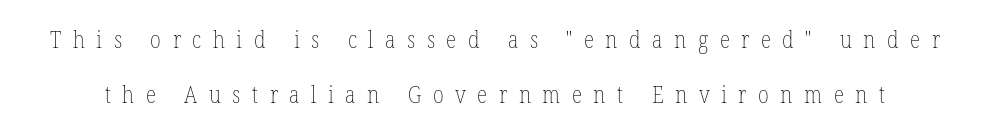
The characters are drawn with everyday or finer stroke widths. Words appear elongated and porous because spacing is wide. Designer's note — italics off, roman on. Rows of type keep a wide berth in the vertical direction. Anything drawn beneath the words? Only blank space.
